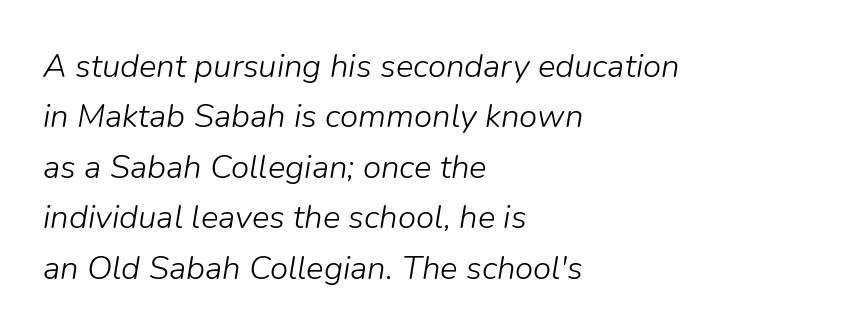
{"italic": "yes", "lean": "right", "slant_degrees": 9, "bold": "no", "weight": "light", "width": "normal", "stroke_contrast": "low", "x_height": "medium", "monospaced": "no", "underline": "no", "align": "left", "line_spacing": "normal", "line_spacing_ratio": 1.53, "letter_spacing": "normal", "letter_spacing_em": 0.0, "glyph_px": 33}
